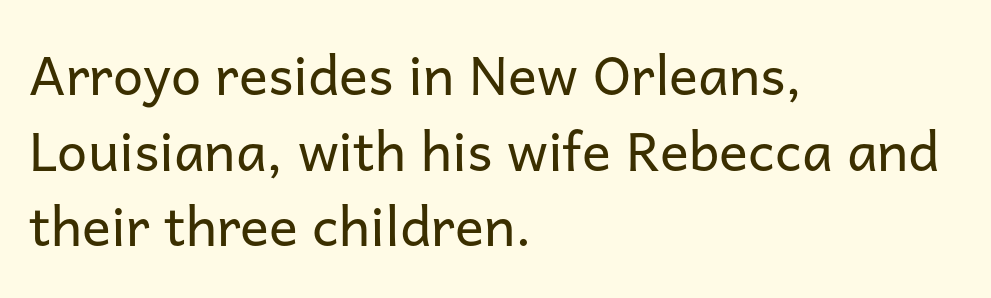
{"serif": "no", "italic": "no", "bold": "no", "weight": "regular", "width": "normal", "stroke_contrast": "low", "x_height": "medium", "monospaced": "no", "underline": "no", "align": "left", "line_spacing": "normal", "line_spacing_ratio": 1.4, "letter_spacing": "normal", "letter_spacing_em": 0.0, "glyph_px": 54}
